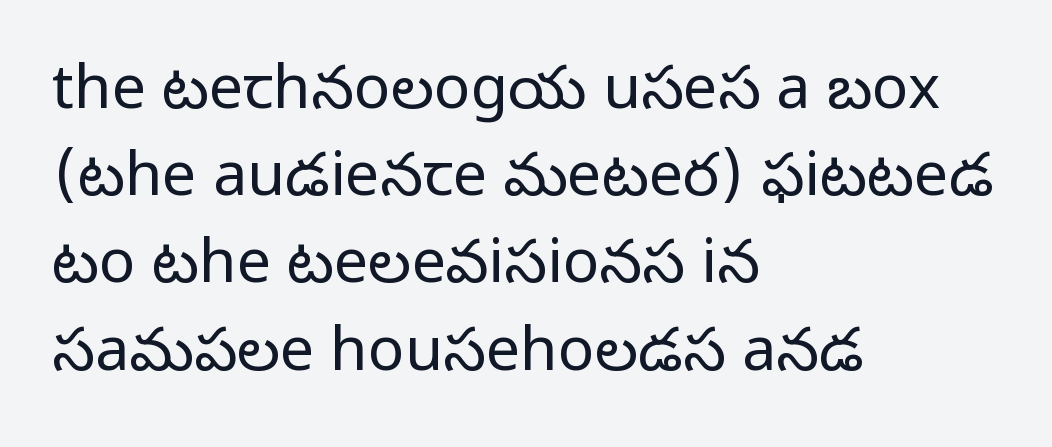
The image shows 61 px regular-weight sans-serif type, upright; set left-aligned, normal line spacing (1.43x), normal letter spacing, not underlined; low stroke contrast and a medium x-height.
